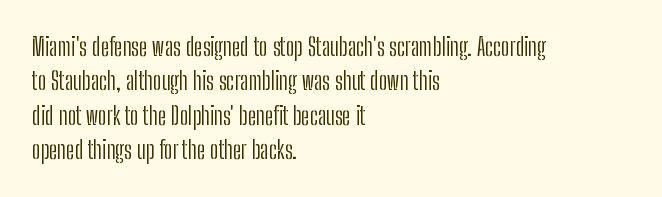
The image shows 24 px text type, upright; set left-aligned, normal line spacing (1.43x), normal letter spacing, not underlined.
